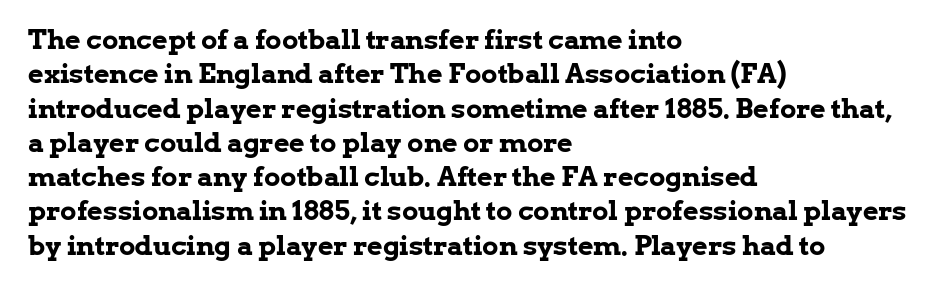
The image shows 27 px bold type, upright; set left-aligned, normal line spacing (1.27x), normal letter spacing, not underlined.
